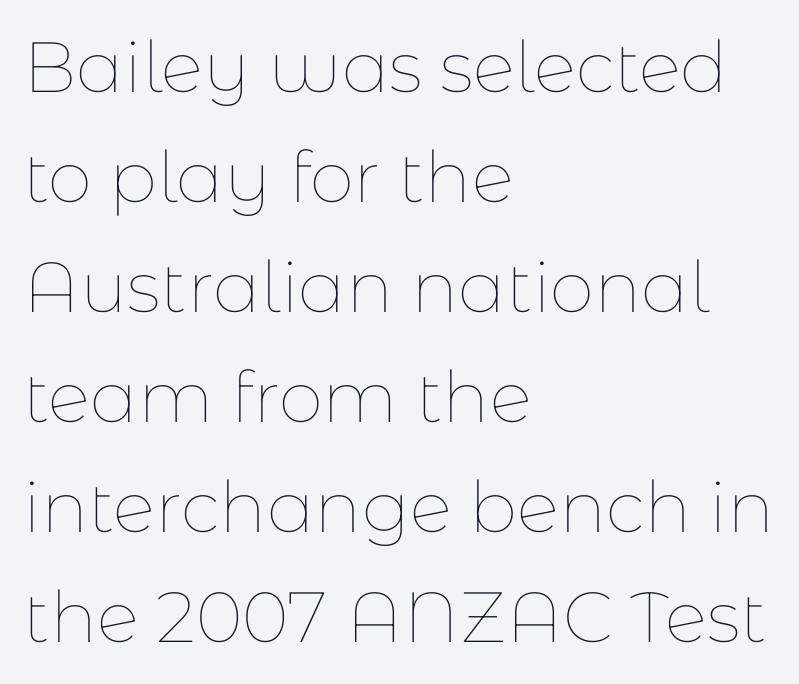
The image shows 71 px thin type, upright; set left-aligned, normal line spacing (1.55x), normal letter spacing, not underlined; low stroke contrast and a medium x-height.
